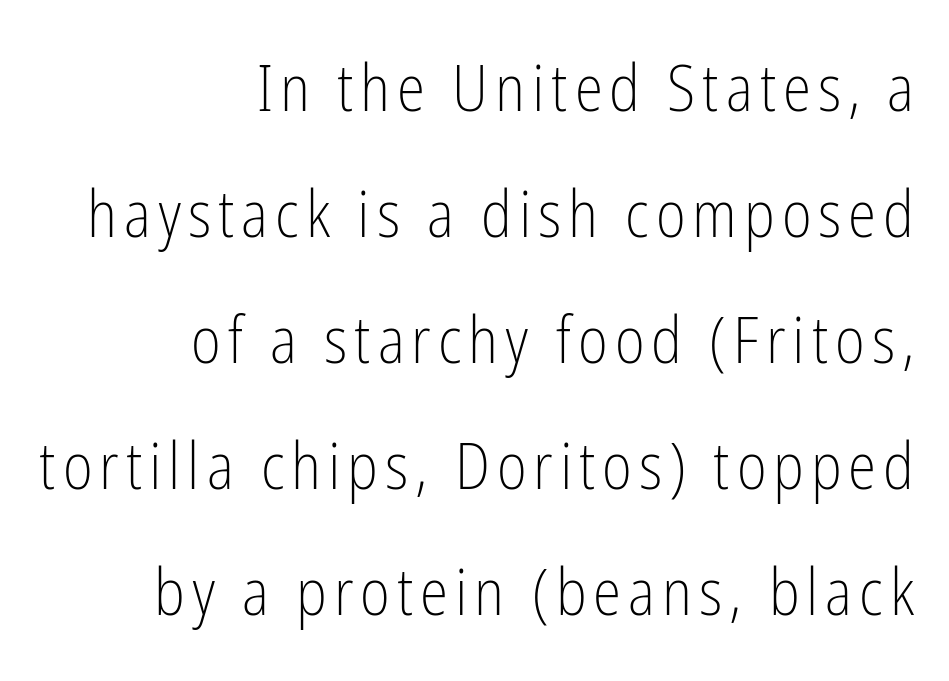
{"serif": "no", "italic": "no", "bold": "no", "weight": "light", "width": "condensed", "stroke_contrast": "low", "x_height": "medium", "monospaced": "no", "underline": "no", "align": "right", "line_spacing": "loose", "line_spacing_ratio": 1.97, "glyph_px": 64}
